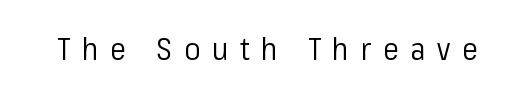
The image shows 30 px regular-weight sans-serif type, upright; set unusually wide letter spacing (+0.39 em), not underlined; low stroke contrast and a medium x-height.
